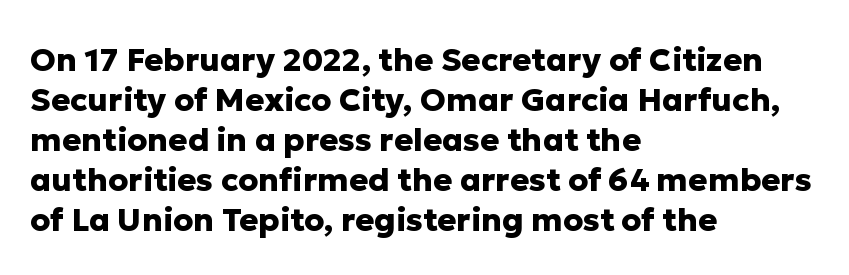
Q: Is the text bold? A: Yes.
Q: Is the text italic (slanted)? A: No, it is upright.
Q: Is the typeface a serif or a sans-serif typeface? A: Sans-serif.
Q: Is the text underlined? A: No.
Q: How is the paragraph aligned? A: Left-aligned.
Q: Is the spacing between letters normal or unusually wide? A: Normal.
Q: Is the spacing between lines tight, normal or loose? A: Normal.
Q: Width (condensed, normal, or wide)? A: Normal.
Q: Stroke contrast? A: Low.
Q: x-height? A: Medium.
Q: Monospaced? A: No.
